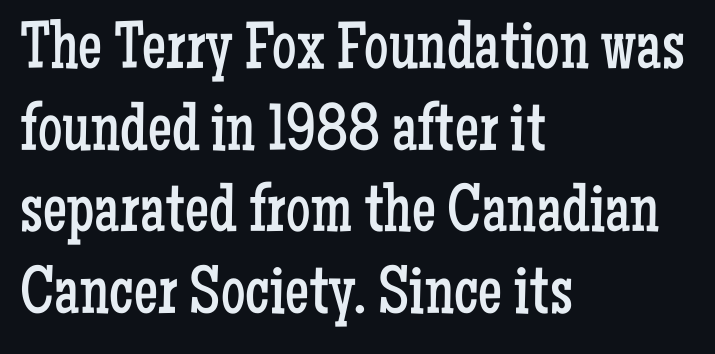
A student would call this left alignment; a typographer would say flush left, rag right. Posture: vertical. A typesetter would call this proportional, since set widths differ per character. This reads as an unemphasized weight, regular at the heaviest. A clean baseline with only descenders dipping below it.
